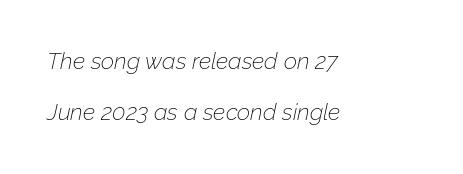
The image shows 23 px text type, italic (leaning right); set left-aligned, loose line spacing (2.22x), normal letter spacing, not underlined.
